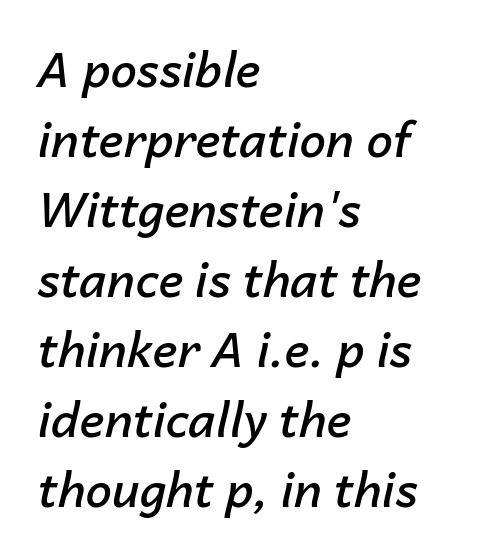
Q: Is the text bold? A: Semi-bold.
Q: Is the text italic (slanted)? A: Yes, it leans right by about 14 degrees.
Q: Is the text underlined? A: No.
Q: How is the paragraph aligned? A: Left-aligned.
Q: Is the spacing between letters normal or unusually wide? A: Normal.
Q: Is the spacing between lines tight, normal or loose? A: Normal.
Q: Width (condensed, normal, or wide)? A: Normal.
Q: Stroke contrast? A: Low.
Q: x-height? A: Medium.
Q: Monospaced? A: No.
